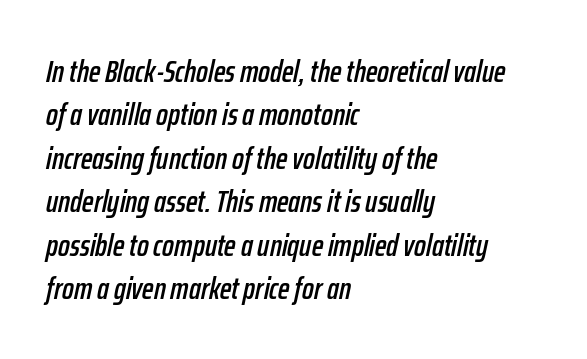
{"italic": "yes", "lean": "right", "slant_degrees": 12, "width": "condensed", "stroke_contrast": "low", "x_height": "medium", "monospaced": "no", "underline": "no", "align": "left", "line_spacing": "normal", "line_spacing_ratio": 1.4, "letter_spacing": "normal", "letter_spacing_em": 0.0, "glyph_px": 31}
